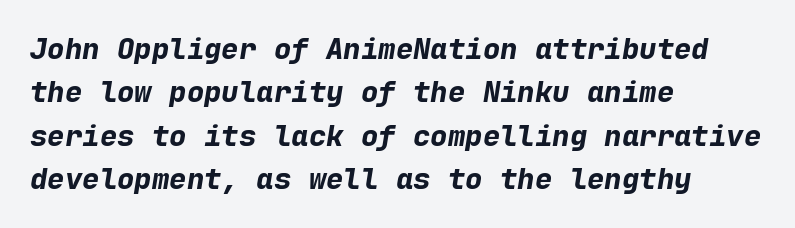
The image shows 29 px bold type, italic (leaning right), monospaced; set left-aligned, normal line spacing (1.5x), normal letter spacing, not underlined; low stroke contrast and a medium x-height.
